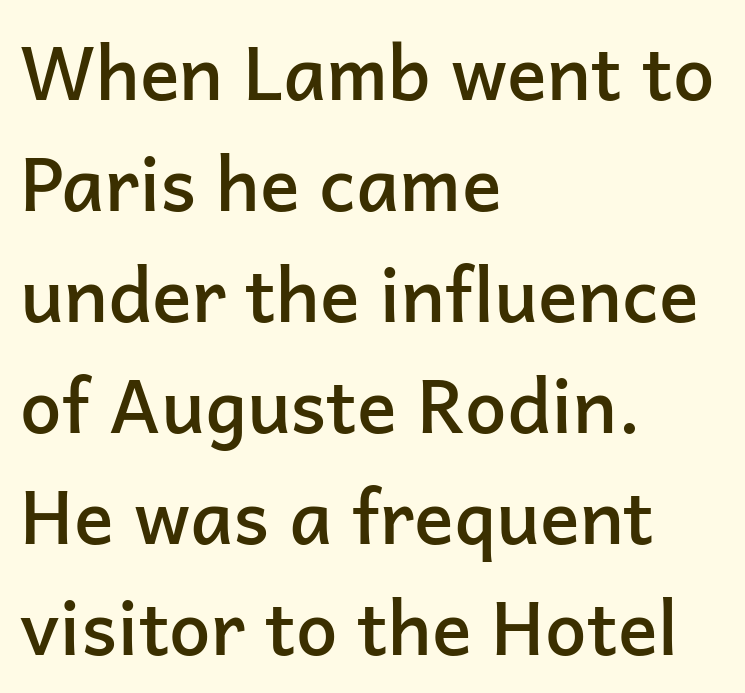
{"serif": "no", "italic": "no", "bold": "semi", "weight": "semibold", "width": "normal", "stroke_contrast": "low", "x_height": "medium", "monospaced": "no", "underline": "no", "align": "left", "line_spacing": "normal", "line_spacing_ratio": 1.5, "letter_spacing": "normal", "letter_spacing_em": 0.0, "glyph_px": 74}
